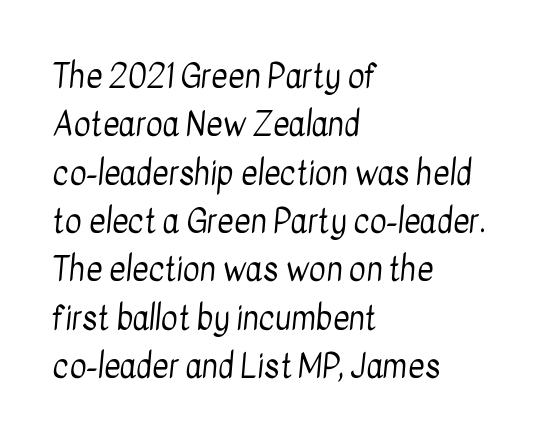
{"serif": "no", "bold": "no", "weight": "regular", "width": "condensed", "stroke_contrast": "low", "x_height": "medium", "monospaced": "no", "underline": "no", "align": "left", "line_spacing": "normal", "line_spacing_ratio": 1.51, "letter_spacing": "normal", "letter_spacing_em": 0.0, "glyph_px": 32}
